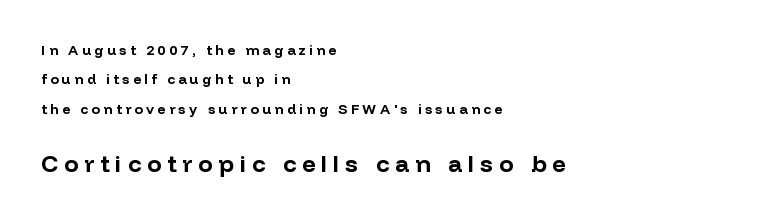
{"italic": "no", "bold": "yes", "underline": "no", "align": "left", "line_spacing": "loose", "line_spacing_ratio": 2.09, "letter_spacing": "wide", "letter_spacing_em": 0.25, "larger_block": "second", "size_ratio": 1.71, "glyph_px": 24}
